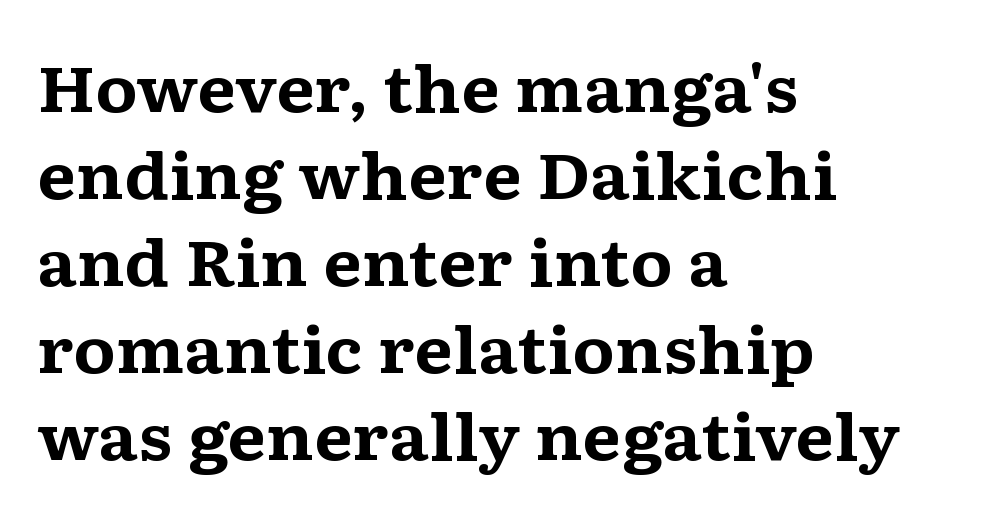
Q: Is the text bold? A: Yes.
Q: Is the text italic (slanted)? A: No, it is upright.
Q: Is the typeface a serif or a sans-serif typeface? A: Serif.
Q: Is the text underlined? A: No.
Q: How is the paragraph aligned? A: Left-aligned.
Q: Is the spacing between letters normal or unusually wide? A: Normal.
Q: Is the spacing between lines tight, normal or loose? A: Normal.
Q: Width (condensed, normal, or wide)? A: Wide.
Q: Stroke contrast? A: Medium.
Q: x-height? A: Medium.
Q: Monospaced? A: No.
